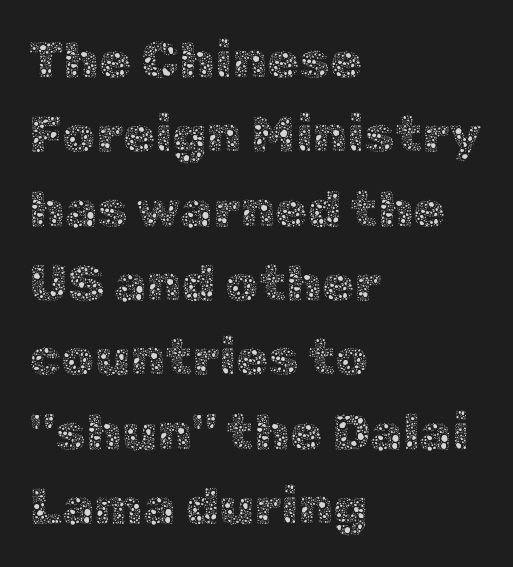
Visually the block forms a straight wall on the left and a jagged coastline on the right. This is the regular roman posture of the typeface. The type is set solid horizontally, with unmodified tracking. A normal amount of white space separates one row of letters from the next. Descenders are the only things crossing below the line. Spacing verdict: proportional, widths tailored to each character.
